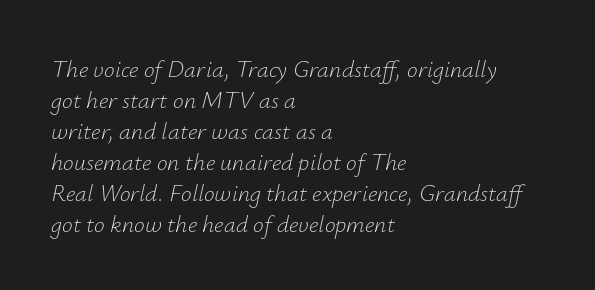
{"italic": "yes", "lean": "right", "slant_degrees": 12, "bold": "no", "underline": "no", "align": "left", "line_spacing": "normal", "line_spacing_ratio": 1.29, "letter_spacing": "normal", "letter_spacing_em": 0.0, "glyph_px": 24}
